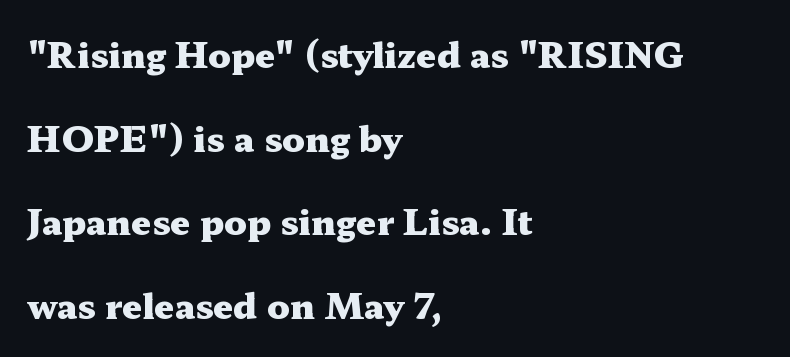
{"serif": "yes", "italic": "no", "bold": "yes", "weight": "heavy", "width": "wide", "stroke_contrast": "medium", "x_height": "medium", "monospaced": "no", "underline": "no", "align": "left", "line_spacing": "loose", "line_spacing_ratio": 2.39, "letter_spacing": "normal", "letter_spacing_em": 0.0, "glyph_px": 35}
